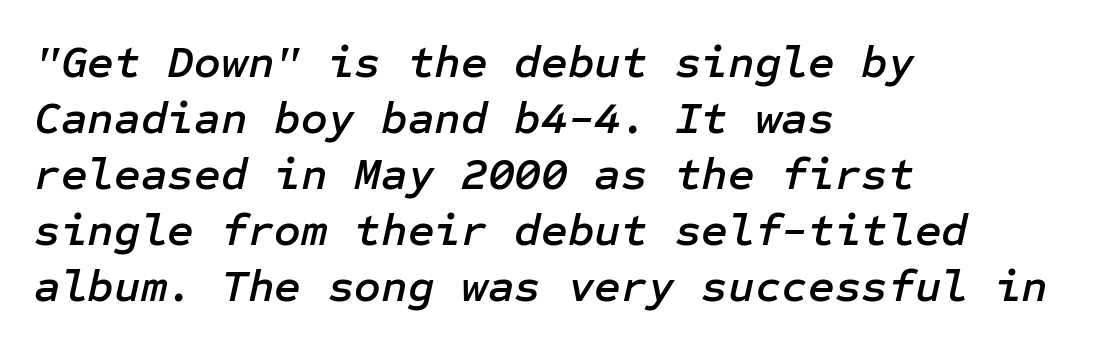
Q: Is the text italic (slanted)? A: Yes, it leans right by about 12 degrees.
Q: Is the text underlined? A: No.
Q: How is the paragraph aligned? A: Left-aligned.
Q: Is the spacing between letters normal or unusually wide? A: Normal.
Q: Width (condensed, normal, or wide)? A: Normal.
Q: Stroke contrast? A: Low.
Q: x-height? A: Medium.
